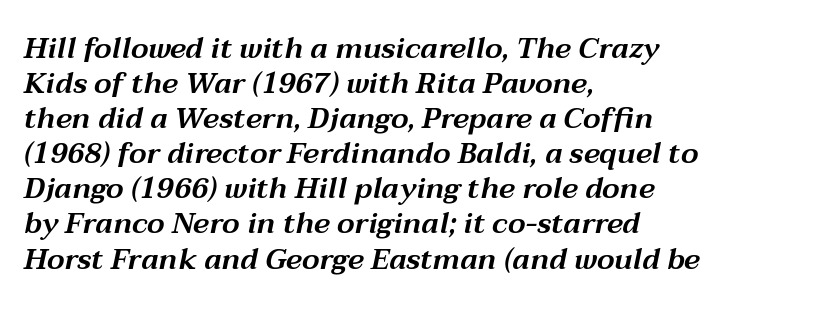
The image shows 29 px wide type, italic (leaning right); set left-aligned, line spacing 1.21x, normal letter spacing, not underlined; medium stroke contrast and a medium x-height.
